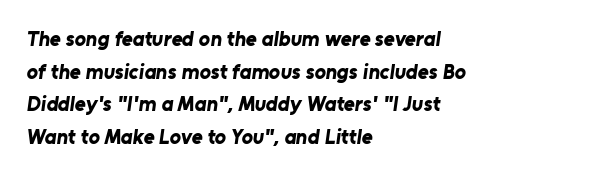
The image shows 21 px bold type; set left-aligned, normal line spacing (1.55x), normal letter spacing, not underlined.
